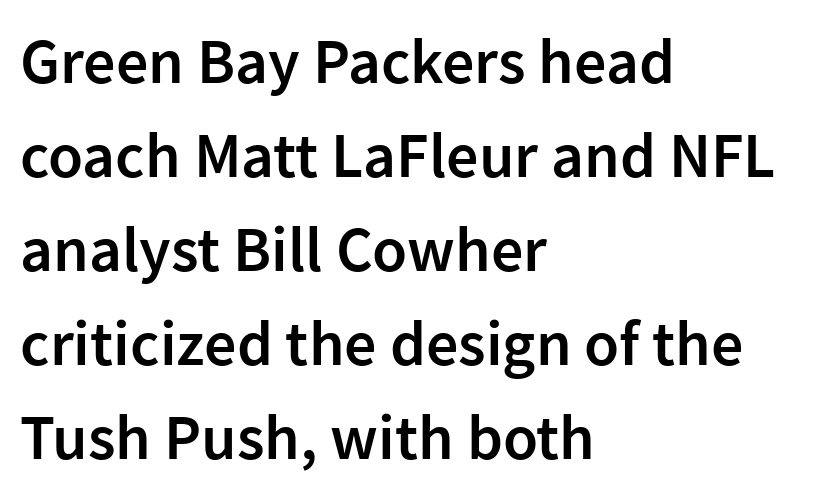
{"serif": "no", "italic": "no", "bold": "semi", "weight": "semibold", "width": "normal", "stroke_contrast": "low", "x_height": "medium", "monospaced": "no", "underline": "no", "align": "left", "line_spacing": "normal", "line_spacing_ratio": 1.47, "letter_spacing": "normal", "letter_spacing_em": 0.0, "glyph_px": 64}
